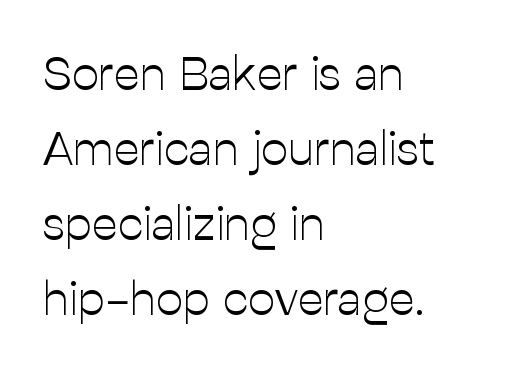
Anything drawn beneath the words? Only blank space. Posture: upright roman. The weight would be labelled regular, book, light, or lighter still. Look at the tracking — it's just the regular setting, nothing added.
